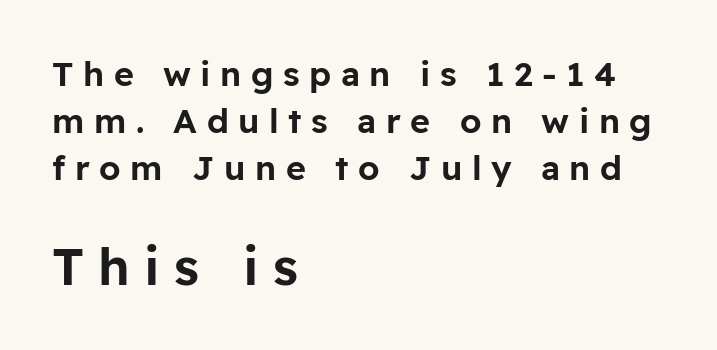
The image shows 51 px sans-serif type, upright; set left-aligned, normal line spacing (1.38x), unusually wide letter spacing (+0.28 em), not underlined; the second (bottom) block is 1.5x larger; low stroke contrast and a medium x-height.
